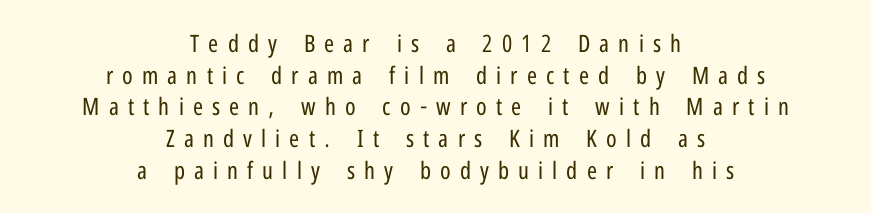
{"italic": "no", "bold": "no", "underline": "no", "align": "center", "line_spacing": "normal", "line_spacing_ratio": 1.32, "letter_spacing": "wide", "letter_spacing_em": 0.38, "glyph_px": 24}
